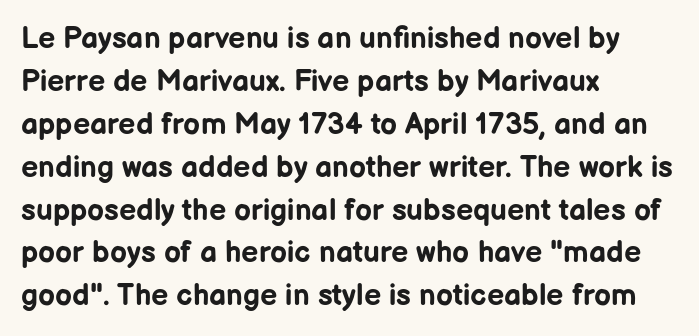
Every stem runs plumb, perpendicular to the baseline. Each new line begins a customary step beneath the previous one. Notice how the passage keeps a crisp vertical edge on the left only. Each letter's strokes conclude bluntly, with no projecting serifs. Rule under the text: the space is simply empty. Inter-character spacing is left at the font's built-in metrics.
